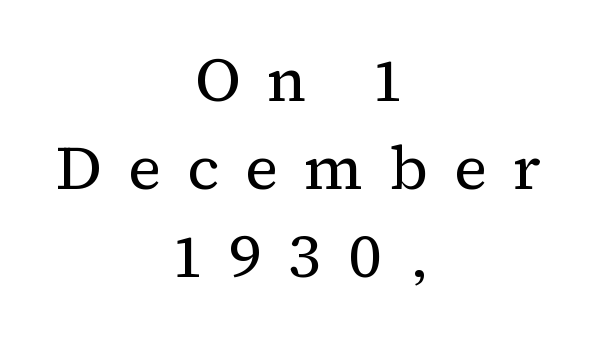
If you drew a line through each stem, it would be perfectly vertical. Line spacing here is normal. Note the varied advance widths — an 'i' is clearly narrower than an 'm'. How are the letters spaced? Widely, with obvious added tracking. The face used here is seriffed, in the tradition of book romans.
